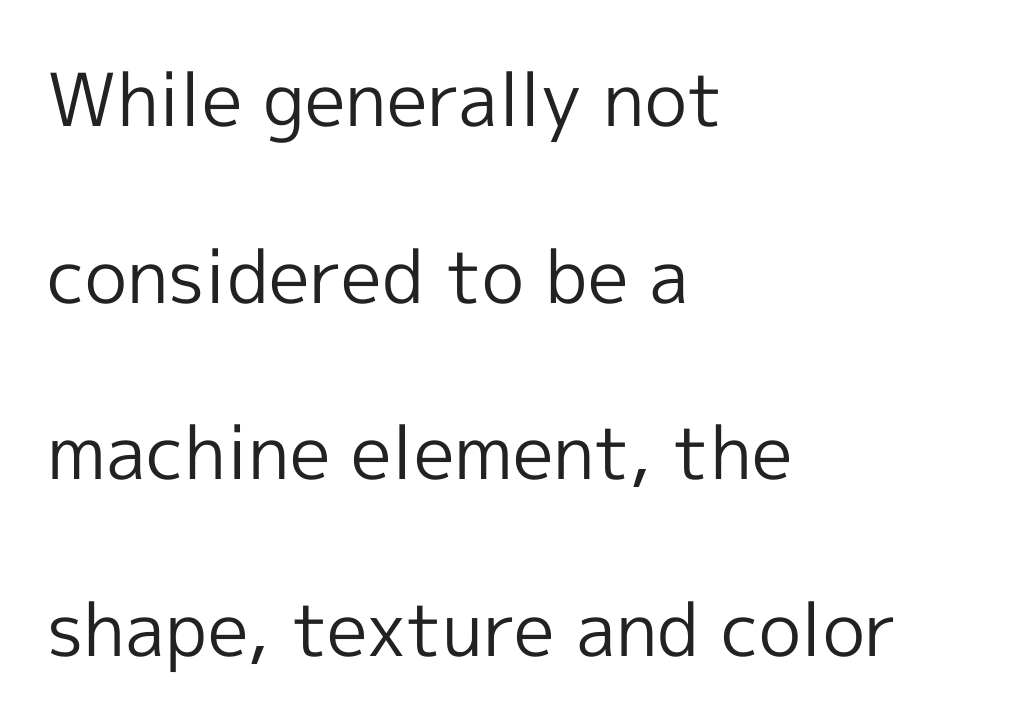
{"serif": "no", "italic": "no", "bold": "no", "weight": "regular", "width": "normal", "x_height": "medium", "monospaced": "no", "underline": "no", "align": "left", "line_spacing": "loose", "line_spacing_ratio": 2.42, "letter_spacing": "normal", "letter_spacing_em": 0.0, "glyph_px": 73}
